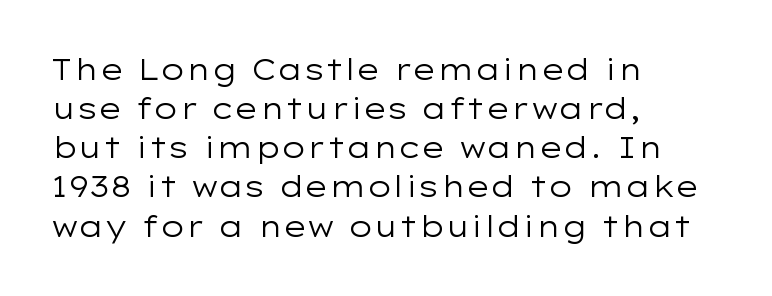
The image shows 29 px regular-weight, wide sans-serif type, upright; set left-aligned, normal line spacing (1.35x), normal letter spacing, not underlined; low stroke contrast and a medium x-height.
